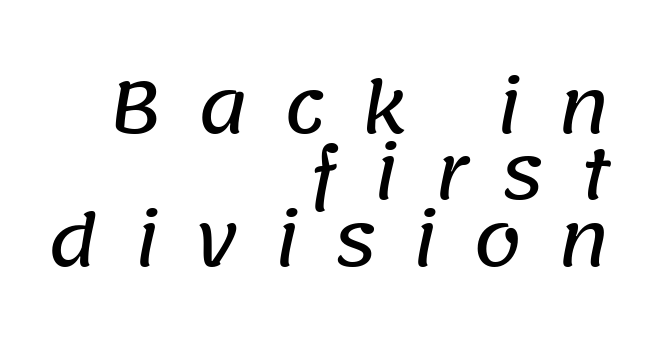
Honestly, there is no underline to notice here at all. I'd call this a sans setting — the letters go barefoot. These lines have a slow, spaced-out rhythm from letter to letter. Each line ends at the same right margin while the left side varies. Character widths vary here, with narrow letters taking less room than wide ones.
